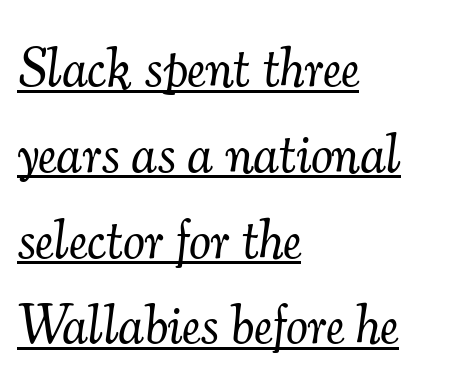
The image shows 55 px light serif type, italic (leaning right); set left-aligned, normal line spacing (1.56x), normal letter spacing, underlined; medium stroke contrast and a small x-height.
